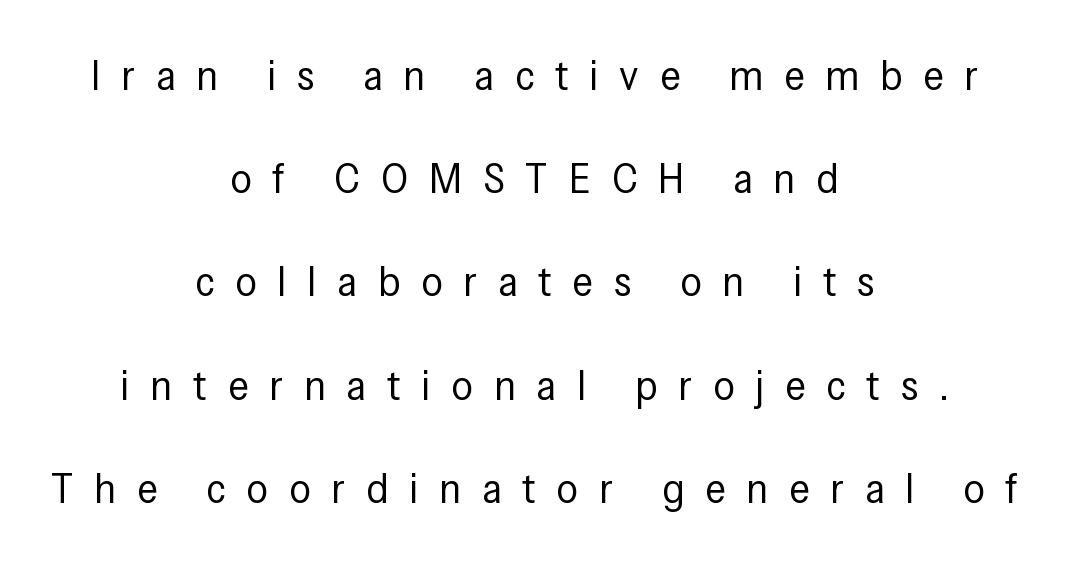
Q: Is the text bold? A: No.
Q: Is the text italic (slanted)? A: No, it is upright.
Q: Is the typeface a serif or a sans-serif typeface? A: Sans-serif.
Q: Is the text underlined? A: No.
Q: How is the paragraph aligned? A: Centered.
Q: Is the spacing between letters normal or unusually wide? A: Unusually wide.
Q: Is the spacing between lines tight, normal or loose? A: Loose.
Q: Width (condensed, normal, or wide)? A: Condensed.
Q: Stroke contrast? A: Low.
Q: x-height? A: Medium.
Q: Monospaced? A: No.
